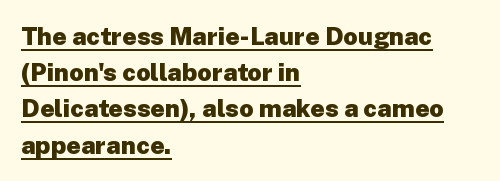
The image shows 25 px bold type, upright; set left-aligned, normal line spacing (1.45x), normal letter spacing, underlined.
